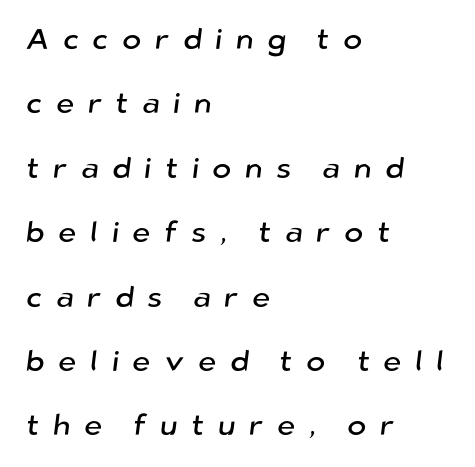
{"serif": "no", "width": "normal", "stroke_contrast": "low", "x_height": "medium", "monospaced": "no", "underline": "no", "align": "left", "line_spacing": "loose", "line_spacing_ratio": 2.22, "letter_spacing": "wide", "letter_spacing_em": 0.46, "glyph_px": 29}
